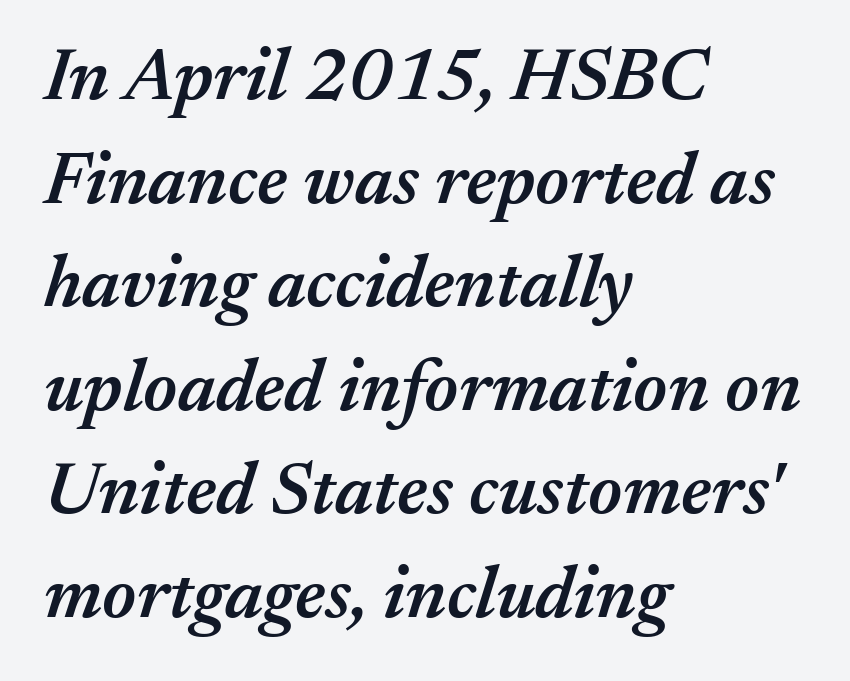
The image shows 74 px semibold type, italic (leaning right); set left-aligned, normal line spacing (1.4x), normal letter spacing, not underlined; medium stroke contrast and a medium x-height.
